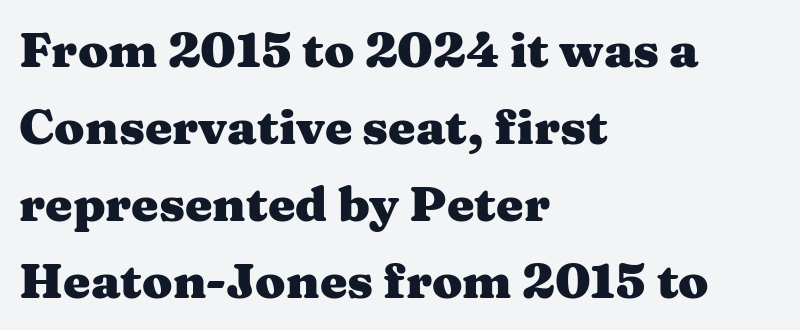
Successive baselines arrive at the customary interval. Character widths vary here, with narrow letters taking less room than wide ones. This is serif lettering, the kind often seen in printed books. Left-aligned paragraph, ragged on the right. Bold? Absolutely — the strokes are thick and heavy.
